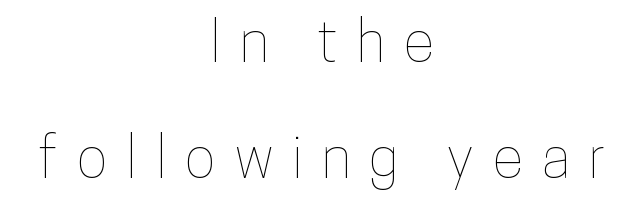
{"italic": "no", "width": "condensed", "stroke_contrast": "low", "x_height": "medium", "monospaced": "no", "underline": "no", "align": "center", "line_spacing": "loose", "line_spacing_ratio": 2.04, "letter_spacing": "wide", "letter_spacing_em": 0.34, "glyph_px": 57}
